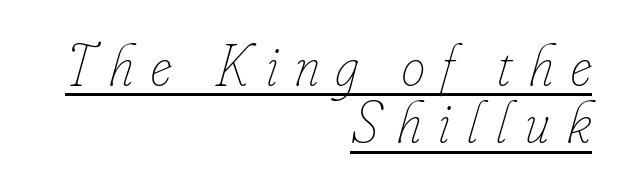
{"italic": "yes", "lean": "right", "slant_degrees": 16, "bold": "no", "weight": "thin", "width": "condensed", "stroke_contrast": "low", "x_height": "small", "monospaced": "no", "underline": "yes", "align": "right", "line_spacing": "tight", "line_spacing_ratio": 0.97, "letter_spacing": "wide", "letter_spacing_em": 0.29, "glyph_px": 59}
